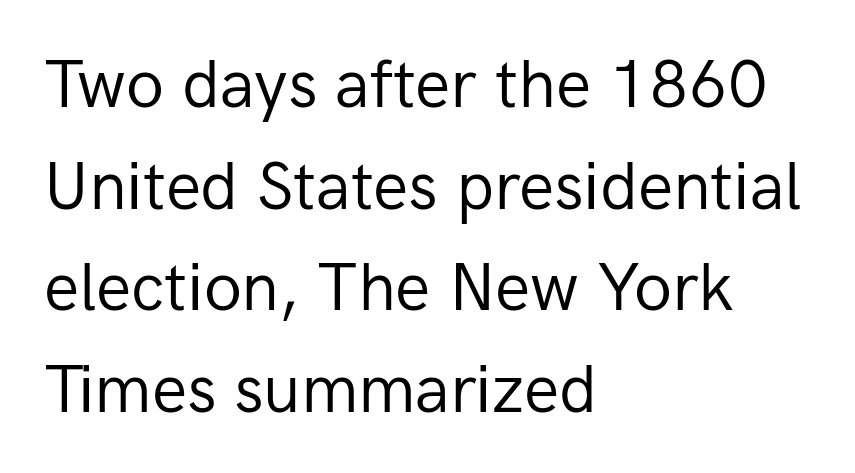
{"serif": "no", "italic": "no", "bold": "no", "weight": "regular", "width": "normal", "stroke_contrast": "low", "x_height": "medium", "monospaced": "no", "underline": "no", "align": "left", "line_spacing": "normal", "line_spacing_ratio": 1.54, "letter_spacing": "normal", "letter_spacing_em": 0.0, "glyph_px": 66}
